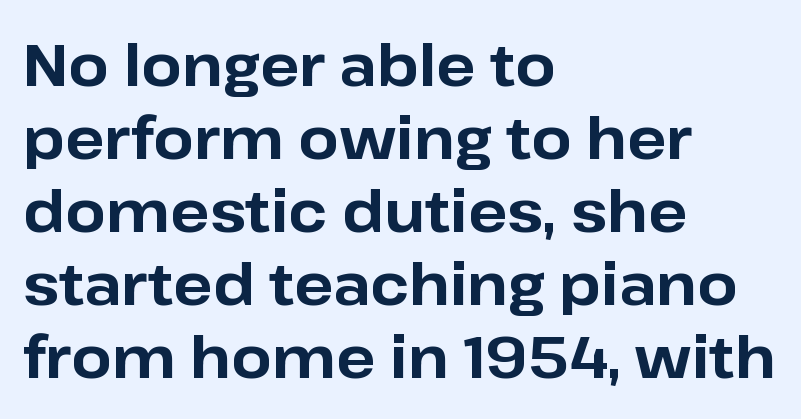
Q: Is the text bold? A: Yes.
Q: Is the text italic (slanted)? A: No, it is upright.
Q: Is the typeface a serif or a sans-serif typeface? A: Sans-serif.
Q: Is the text underlined? A: No.
Q: How is the paragraph aligned? A: Left-aligned.
Q: Is the spacing between letters normal or unusually wide? A: Normal.
Q: Is the spacing between lines tight, normal or loose? A: Normal.
Q: Width (condensed, normal, or wide)? A: Normal.
Q: Stroke contrast? A: Low.
Q: x-height? A: Medium.
Q: Monospaced? A: No.
